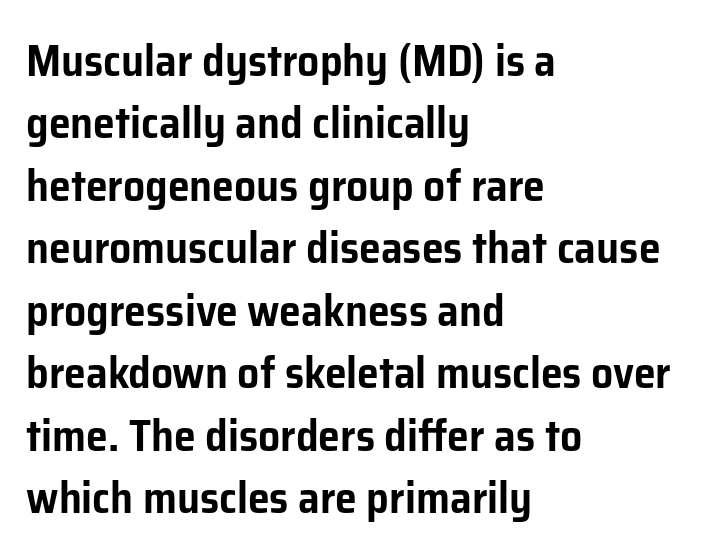
The image shows 44 px sans-serif type, upright; set left-aligned, normal line spacing (1.42x), normal letter spacing, not underlined; low stroke contrast and a medium x-height.
